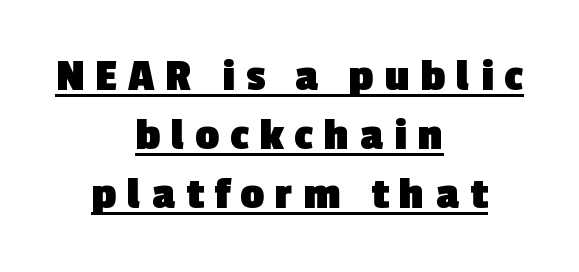
{"serif": "no", "bold": "yes", "weight": "heavy", "width": "normal", "x_height": "medium", "monospaced": "no", "underline": "yes", "align": "center", "line_spacing": "normal", "line_spacing_ratio": 1.26, "letter_spacing": "wide", "letter_spacing_em": 0.23, "glyph_px": 47}
